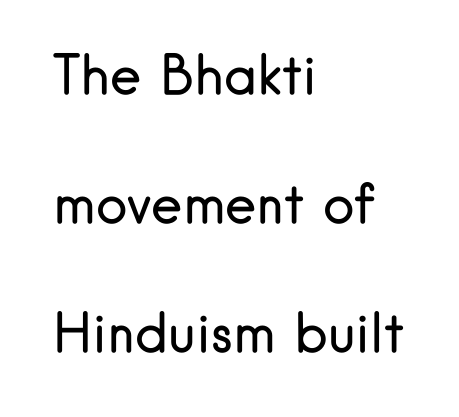
These lines are composed in type without serifs. The line texture is even and compact thanks to regular tracking. Horizontally, the lines are justified to the leading edge only. The axis of the letterforms is exactly vertical.
